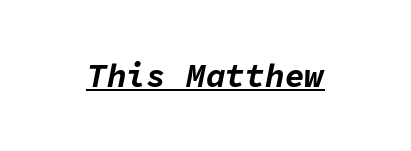
Standard letterfit; no display-style spreading of the glyphs. Designer's note — italics engaged. Note the uniform advance width — an 'i' takes as much space as an 'm'. Beneath each row of characters lies a ruled line.
